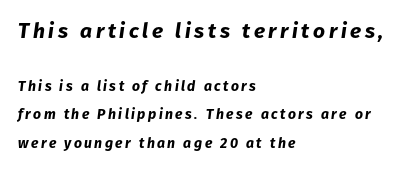
Characters are canted at an angle relative to the baseline's perpendicular. The lines are spread far apart with generous leading. Each line starts at the same left margin while the right side varies. Each glyph is drawn with heavy, bold strokes. The space directly below the letters is spotless.
